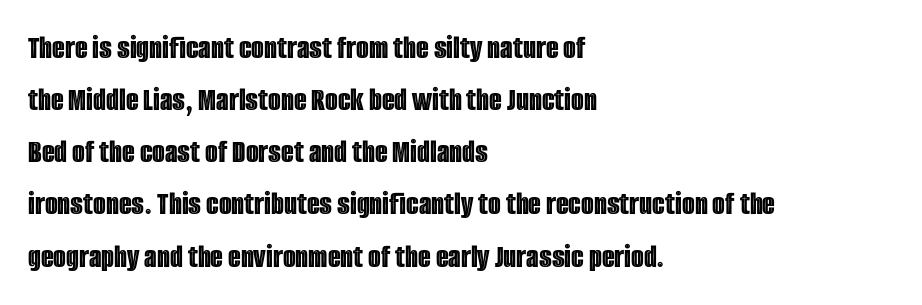
{"italic": "no", "width": "condensed", "x_height": "large", "monospaced": "no", "underline": "no", "align": "left", "line_spacing": "normal", "line_spacing_ratio": 1.58, "letter_spacing": "normal", "letter_spacing_em": 0.0, "glyph_px": 33}
